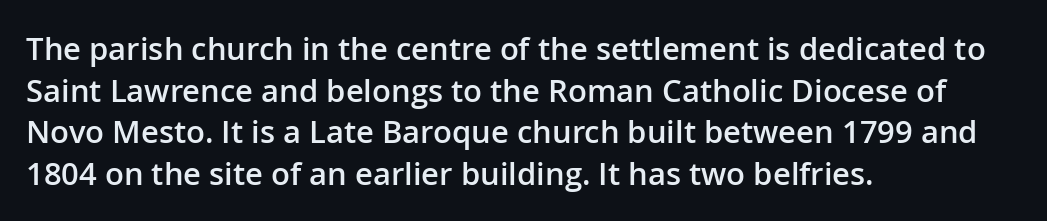
Honestly, the row spacing looks completely unremarkable. Font category for this specimen: sans-serif. Caption: multi-line text, flush left, ragged right. These lines carry some extra weight — a demibold, not a full bold.
